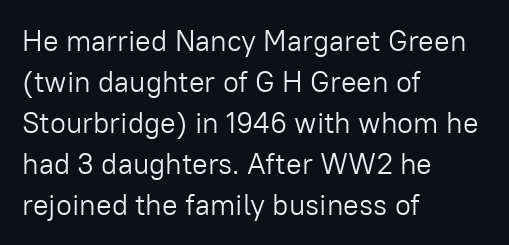
The image shows 29 px light sans-serif type, upright; set left-aligned, normal line spacing (1.41x), normal letter spacing, not underlined; low stroke contrast and a medium x-height.
